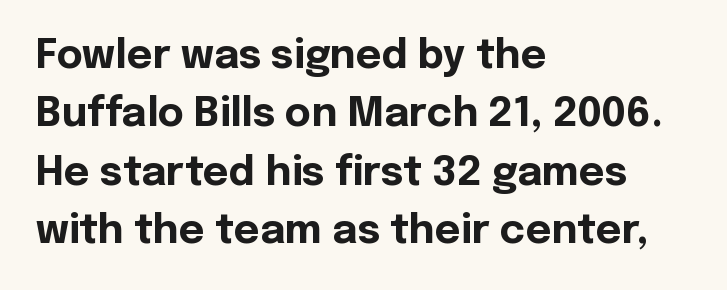
Evenly set lines give the paragraph a standard silhouette. A typesetter would label this face a sans. These lines were composed using upright roman letters. Typographic density is high because the face is bold.
